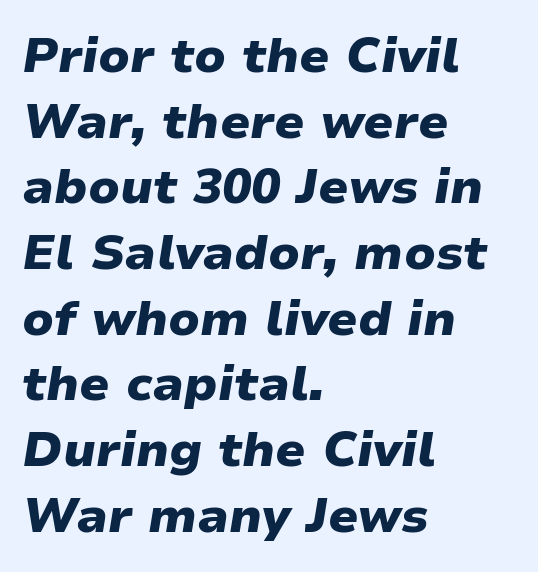
Q: Is the text bold? A: Yes.
Q: Is the text italic (slanted)? A: Yes, it leans right by about 9 degrees.
Q: Is the text underlined? A: No.
Q: How is the paragraph aligned? A: Left-aligned.
Q: Is the spacing between letters normal or unusually wide? A: Normal.
Q: Is the spacing between lines tight, normal or loose? A: Normal.
Q: Width (condensed, normal, or wide)? A: Normal.
Q: Stroke contrast? A: Low.
Q: x-height? A: Medium.
Q: Monospaced? A: No.
